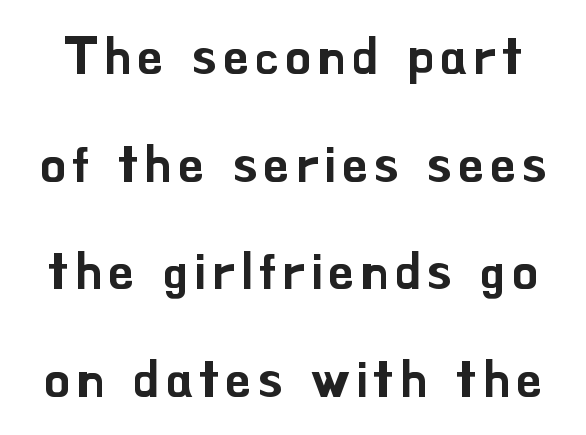
{"serif": "no", "italic": "no", "width": "normal", "stroke_contrast": "low", "x_height": "small", "monospaced": "no", "underline": "no", "line_spacing": "loose", "line_spacing_ratio": 2.11, "glyph_px": 51}
